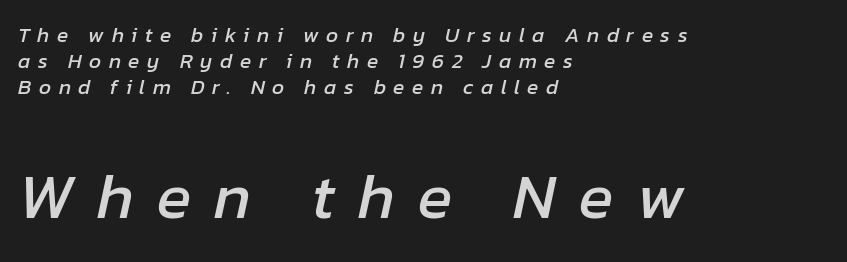
Q: Is the text italic (slanted)? A: Yes, it leans right by about 12 degrees.
Q: Is the text underlined? A: No.
Q: How is the paragraph aligned? A: Left-aligned.
Q: Is the spacing between letters normal or unusually wide? A: Unusually wide.
Q: Which block of text is set in a larger size, the first (top) or the second (bottom)? A: The second (bottom) one.
Q: Width (condensed, normal, or wide)? A: Normal.
Q: Stroke contrast? A: Low.
Q: x-height? A: Medium.
Q: Monospaced? A: No.
